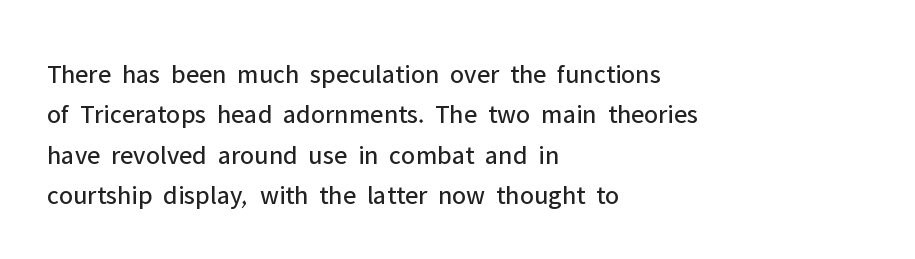
The passage shown stacks its lines at a standard gap. Students, note that the glyphs here touch the page at normal intervals. This reads as an unemphasized weight, regular at the heaviest. Typeset ragged right — the left edge is the straight one. No italicization has been applied; the sample stays upright.
